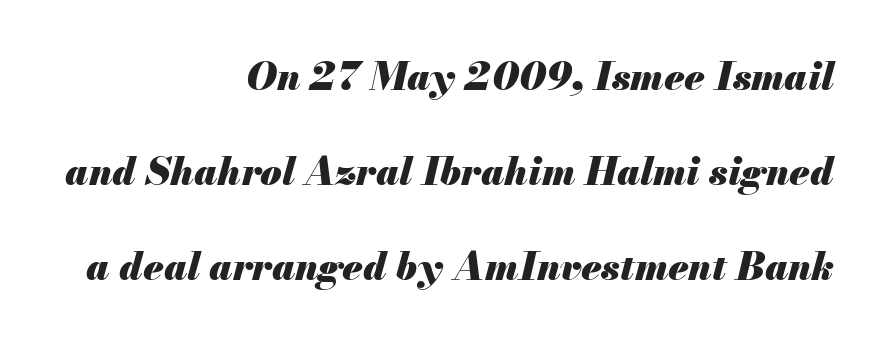
The image shows 39 px heavy type, italic (leaning right); set right-aligned, loose line spacing (2.44x), normal letter spacing, not underlined; medium stroke contrast and a small x-height.
